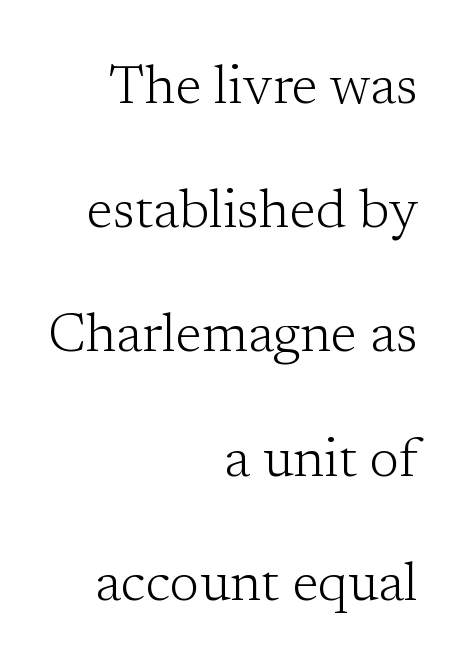
{"serif": "yes", "italic": "no", "bold": "no", "weight": "light", "width": "normal", "stroke_contrast": "low", "x_height": "medium", "monospaced": "no", "underline": "no", "align": "right", "line_spacing": "loose", "line_spacing_ratio": 2.3, "letter_spacing": "normal", "letter_spacing_em": 0.0, "glyph_px": 54}
